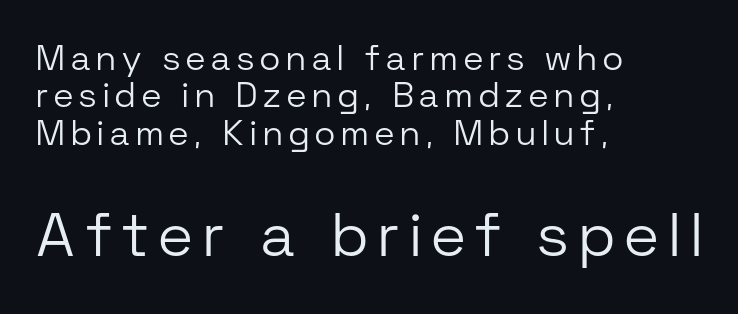
The image shows 61 px light sans-serif type, upright; set left-aligned, tight line spacing (1.07x), not underlined; the second (bottom) block is 1.74x larger; low stroke contrast and a medium x-height.
